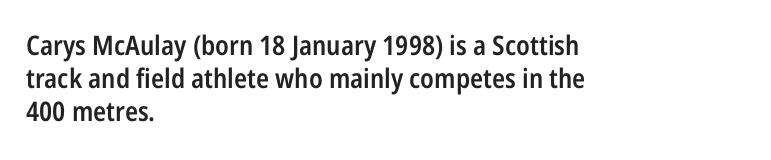
The compositor pushed each line to the left boundary. The space beneath each line is pristine and unruled. Moderately thickened strokes mark this as semibold type. Letter spacing: default. Quick note: not italic, upright.
